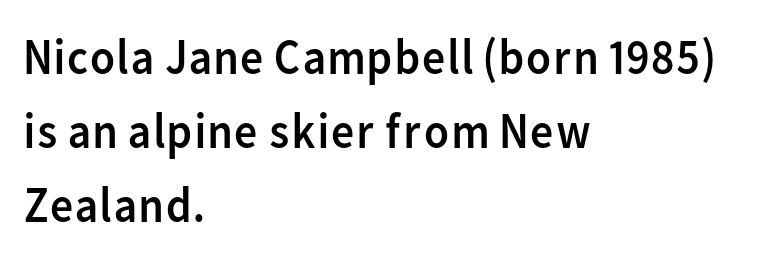
The image shows 51 px regular-weight sans-serif type, upright; set left-aligned, normal line spacing (1.45x), normal letter spacing, not underlined; low stroke contrast and a medium x-height.
